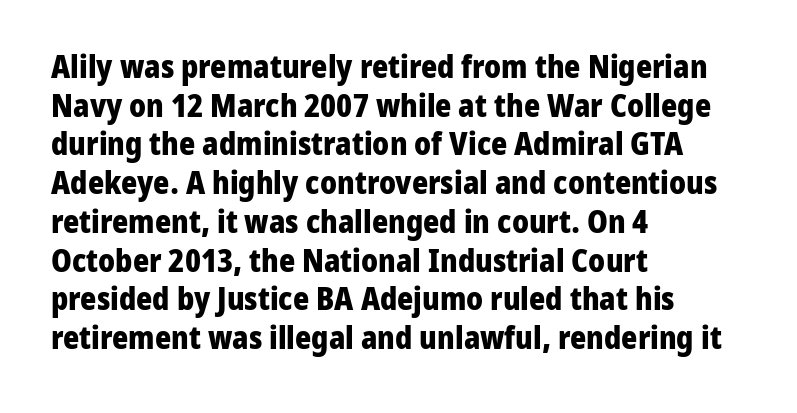
The image shows 31 px heavy sans-serif type, upright; set left-aligned, normal line spacing (1.25x), normal letter spacing, not underlined; low stroke contrast and a medium x-height.
